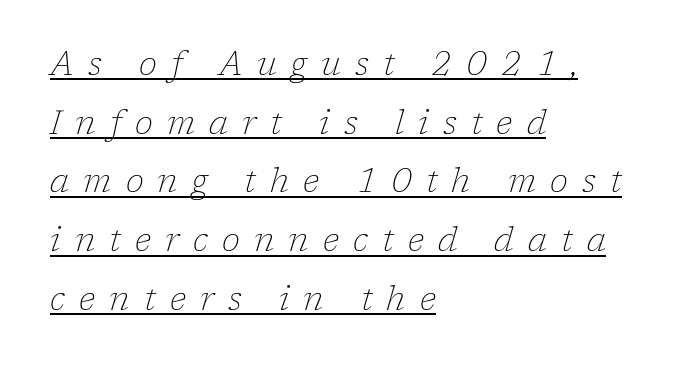
Does the lettering tilt? It does — this is italic. Does extra space separate the letters? Yes, quite a lot of it. Does the copy run flush right? No — it runs flush left. The typeface has the unassuming heft of standard copy or less. Think of a printed novel: that variable character pitch is what you see here. You can tell from the footed stems that serif type was used.
